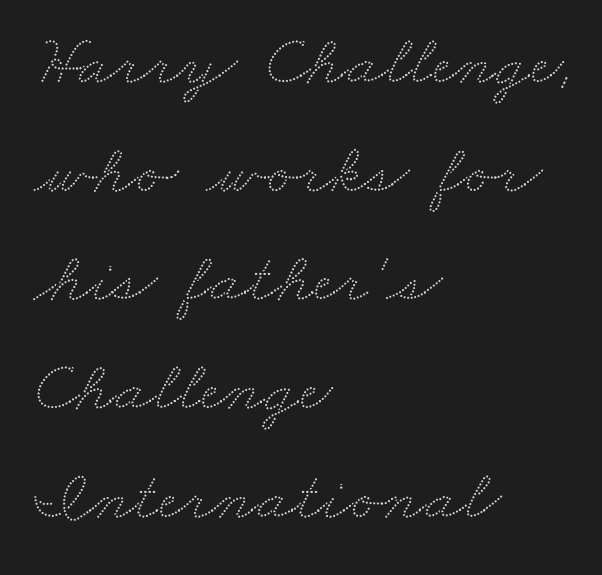
Q: Is the text underlined? A: No.
Q: How is the paragraph aligned? A: Left-aligned.
Q: Is the spacing between letters normal or unusually wide? A: Normal.
Q: Is the spacing between lines tight, normal or loose? A: Normal.
Q: Width (condensed, normal, or wide)? A: Wide.
Q: Stroke contrast? A: Low.
Q: x-height? A: Small.
Q: Monospaced? A: No.
